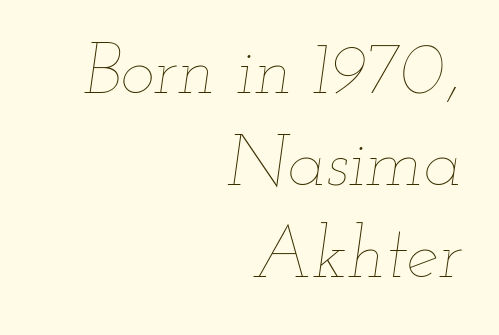
Q: Is the text bold? A: No.
Q: Is the text italic (slanted)? A: Yes, it leans right by about 12 degrees.
Q: Is the text underlined? A: No.
Q: How is the paragraph aligned? A: Right-aligned.
Q: Is the spacing between letters normal or unusually wide? A: Normal.
Q: Is the spacing between lines tight, normal or loose? A: Normal.
Q: Width (condensed, normal, or wide)? A: Wide.
Q: Stroke contrast? A: Low.
Q: x-height? A: Small.
Q: Monospaced? A: No.
